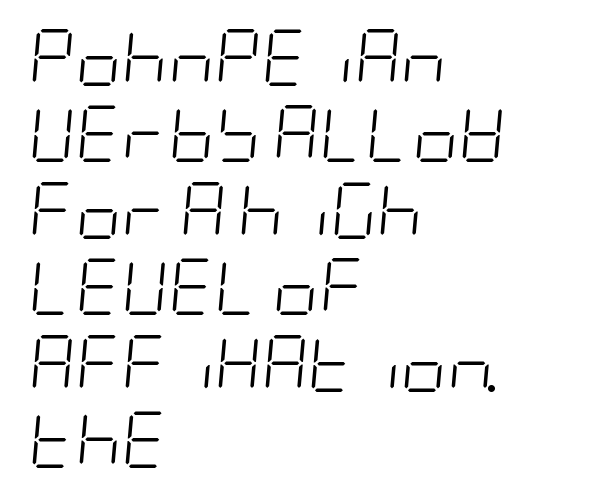
{"italic": "yes", "lean": "right", "slant_degrees": 5, "bold": "no", "weight": "light", "width": "condensed", "stroke_contrast": "low", "x_height": "large", "underline": "no", "align": "left", "line_spacing": "normal", "line_spacing_ratio": 1.34, "letter_spacing": "normal", "letter_spacing_em": 0.0, "glyph_px": 57}
